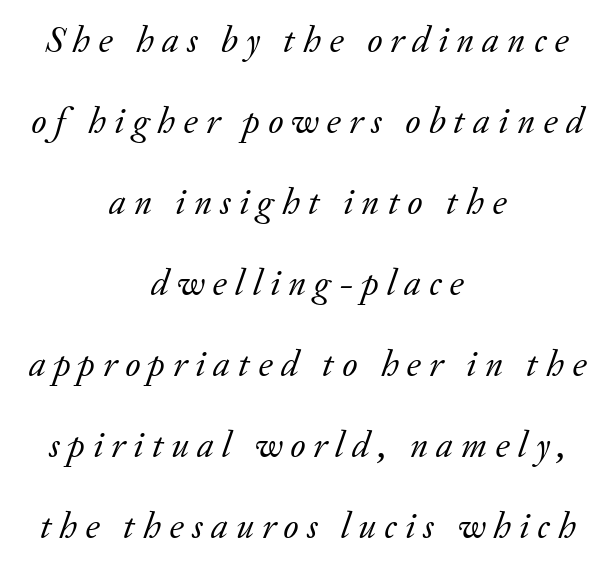
{"serif": "yes", "italic": "yes", "lean": "right", "slant_degrees": 20, "bold": "no", "weight": "regular", "width": "normal", "stroke_contrast": "low", "x_height": "small", "monospaced": "no", "underline": "no", "align": "center", "line_spacing": "loose", "line_spacing_ratio": 2.19, "letter_spacing": "wide", "letter_spacing_em": 0.22, "glyph_px": 37}
